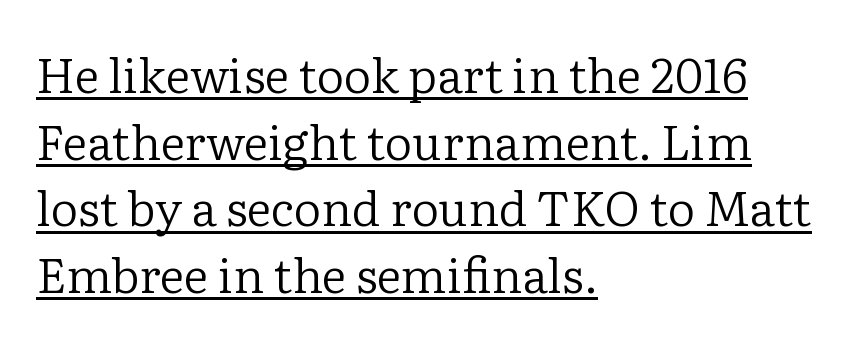
Q: Is the text bold? A: No.
Q: Is the text italic (slanted)? A: No, it is upright.
Q: Is the typeface a serif or a sans-serif typeface? A: Serif.
Q: Is the text underlined? A: Yes.
Q: How is the paragraph aligned? A: Left-aligned.
Q: Is the spacing between letters normal or unusually wide? A: Normal.
Q: Is the spacing between lines tight, normal or loose? A: Normal.
Q: Width (condensed, normal, or wide)? A: Normal.
Q: Stroke contrast? A: Low.
Q: x-height? A: Medium.
Q: Monospaced? A: No.
